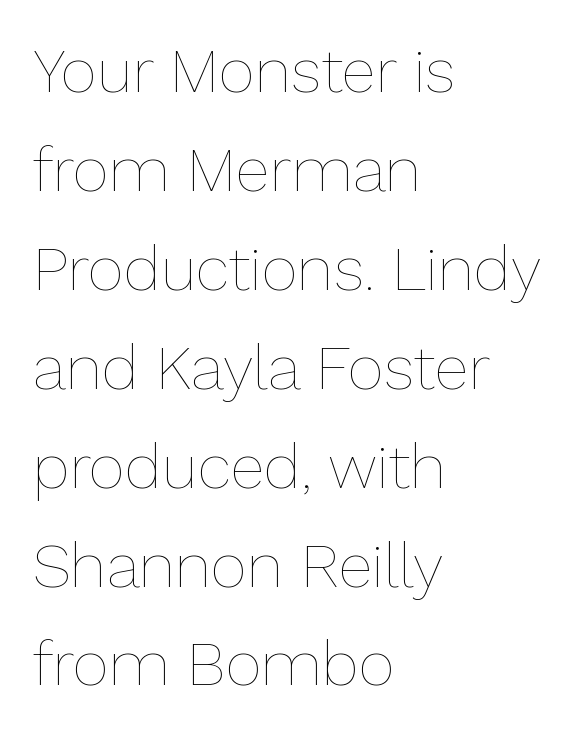
{"italic": "no", "bold": "no", "weight": "thin", "width": "normal", "stroke_contrast": "low", "x_height": "medium", "monospaced": "no", "underline": "no", "align": "left", "line_spacing": "normal", "line_spacing_ratio": 1.57, "letter_spacing": "normal", "letter_spacing_em": 0.0, "glyph_px": 63}
